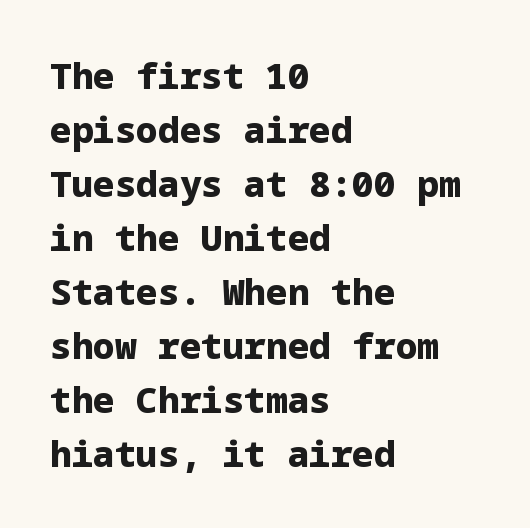
No word sits above an underline. Leading: standard. Typographically, this falls in the sans-serif category. Vertical strokes here are truly vertical. Short note: letters normally spaced.
